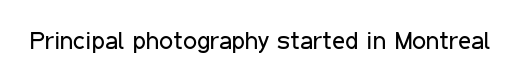
{"italic": "no", "bold": "no", "underline": "no", "letter_spacing": "normal", "letter_spacing_em": 0.0, "glyph_px": 25}
